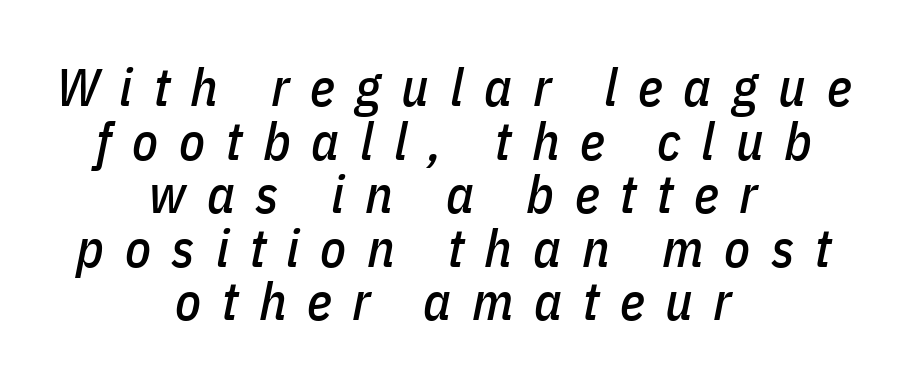
Between one letter and the next there's a generous, obvious gap. Words float on clear page, feet unadorned. In terms of leading, this rendering errs on the cramped side. Neither beginnings nor endings align; midpoints do.
